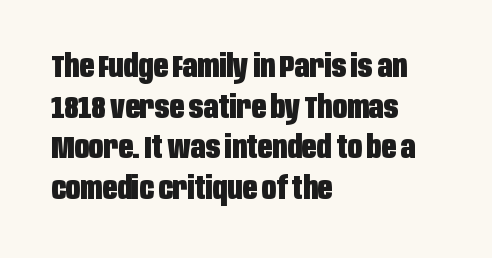
The image shows 32 px heavy, condensed sans-serif type, upright; set left-aligned, normal line spacing (1.27x), normal letter spacing, not underlined; low stroke contrast and a large x-height.
